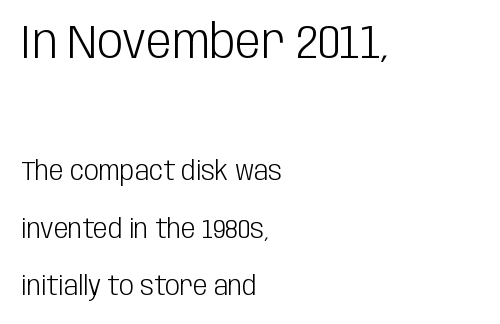
Q: Is the text bold? A: No.
Q: Is the text italic (slanted)? A: No, it is upright.
Q: Is the typeface a serif or a sans-serif typeface? A: Sans-serif.
Q: Is the text underlined? A: No.
Q: How is the paragraph aligned? A: Left-aligned.
Q: Is the spacing between letters normal or unusually wide? A: Normal.
Q: Is the spacing between lines tight, normal or loose? A: Loose.
Q: Which block of text is set in a larger size, the first (top) or the second (bottom)? A: The first (top) one.
Q: Width (condensed, normal, or wide)? A: Condensed.
Q: Stroke contrast? A: Low.
Q: x-height? A: Large.
Q: Monospaced? A: No.
